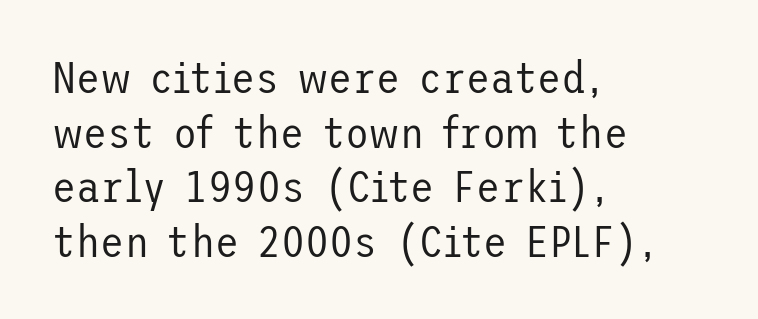
Q: Is the text bold? A: No.
Q: Is the text italic (slanted)? A: No, it is upright.
Q: Is the typeface a serif or a sans-serif typeface? A: Sans-serif.
Q: Is the text underlined? A: No.
Q: How is the paragraph aligned? A: Left-aligned.
Q: Is the spacing between letters normal or unusually wide? A: Normal.
Q: Width (condensed, normal, or wide)? A: Normal.
Q: Stroke contrast? A: Low.
Q: x-height? A: Medium.
